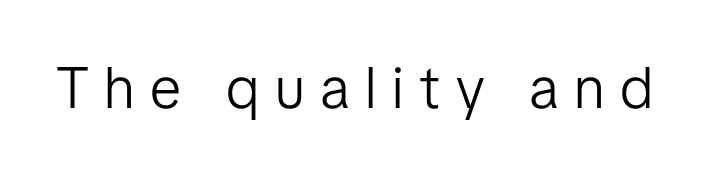
The image shows 58 px light sans-serif type, upright; set unusually wide letter spacing (+0.27 em), not underlined; low stroke contrast and a medium x-height.
